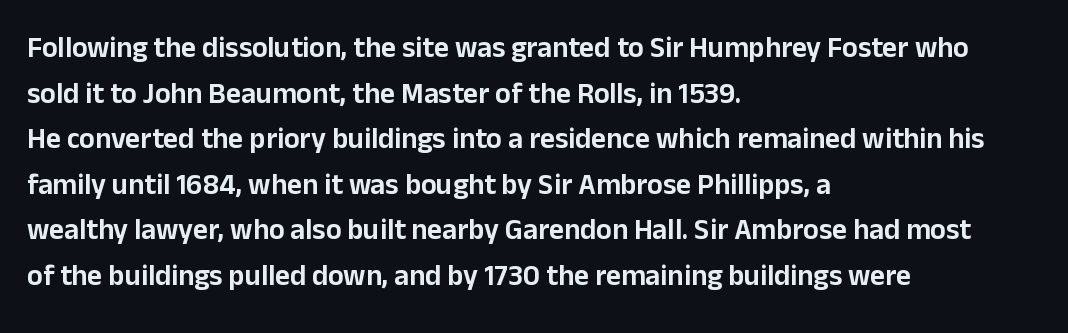
Q: Is the text italic (slanted)? A: No, it is upright.
Q: Is the typeface a serif or a sans-serif typeface? A: Sans-serif.
Q: Is the text underlined? A: No.
Q: How is the paragraph aligned? A: Left-aligned.
Q: Is the spacing between letters normal or unusually wide? A: Normal.
Q: Is the spacing between lines tight, normal or loose? A: Normal.
Q: Width (condensed, normal, or wide)? A: Normal.
Q: Stroke contrast? A: Low.
Q: x-height? A: Medium.
Q: Monospaced? A: No.
